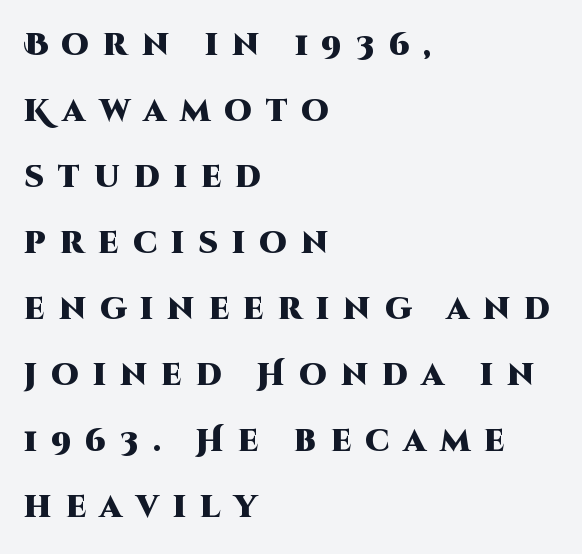
{"serif": "no", "italic": "no", "bold": "yes", "weight": "heavy", "width": "normal", "stroke_contrast": "high", "x_height": "large", "monospaced": "no", "underline": "no", "align": "left", "line_spacing": "loose", "line_spacing_ratio": 2.13, "letter_spacing": "wide", "letter_spacing_em": 0.45, "glyph_px": 31}
